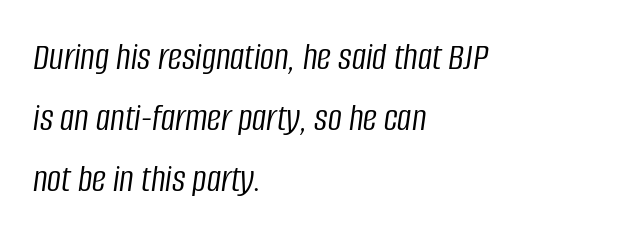
In terms of posture, this sample is oblique. Honestly, the letter spacing is just normal — you wouldn't notice it. The cut favours lightness, reaching ordinary text weight at its darkest. The foot of each line stays bare and open.
